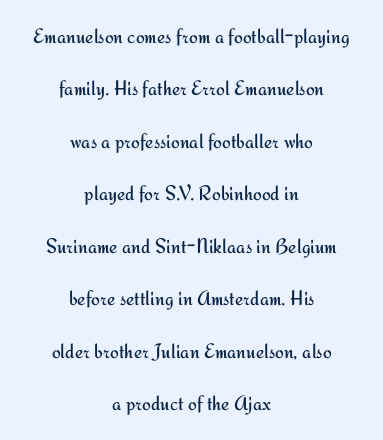
Q: Is the text bold? A: No.
Q: Is the text italic (slanted)? A: No, it is upright.
Q: Is the text underlined? A: No.
Q: How is the paragraph aligned? A: Centered.
Q: Is the spacing between letters normal or unusually wide? A: Normal.
Q: Is the spacing between lines tight, normal or loose? A: Loose.
